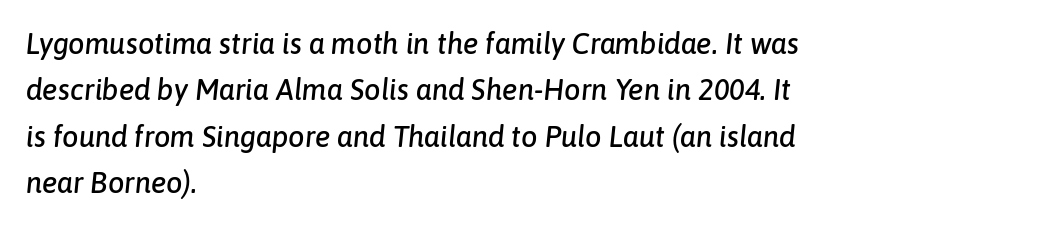
{"italic": "yes", "lean": "right", "slant_degrees": 6, "width": "normal", "stroke_contrast": "low", "x_height": "medium", "monospaced": "no", "underline": "no", "align": "left", "line_spacing": "normal", "line_spacing_ratio": 1.6, "letter_spacing": "normal", "letter_spacing_em": 0.0, "glyph_px": 29}
